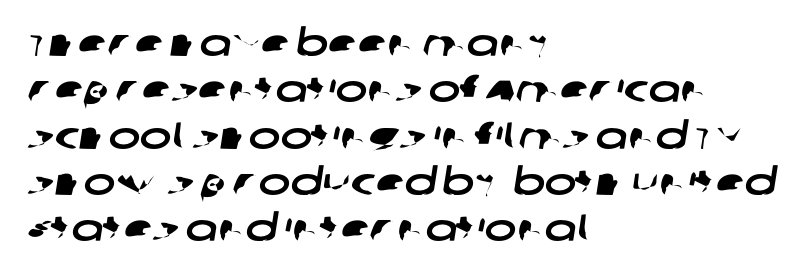
The paragraph shown leans on its left margin. Any mark beneath the type? The region is blank. The letters sit at their default tracking, neither squeezed nor spread. Note the varied advance widths — an 'i' is clearly narrower than an 'm'. The letters carry no serifs — their stems end cleanly without finishing strokes.
